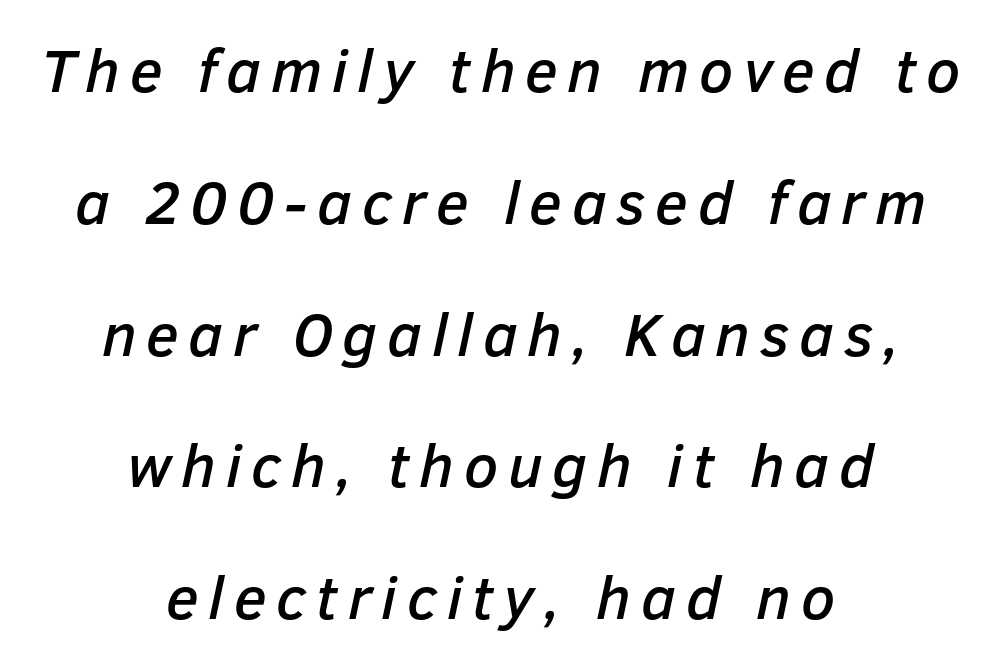
Q: Is the text italic (slanted)? A: Yes, it leans right by about 12 degrees.
Q: Is the text underlined? A: No.
Q: How is the paragraph aligned? A: Centered.
Q: Is the spacing between lines tight, normal or loose? A: Loose.
Q: Width (condensed, normal, or wide)? A: Normal.
Q: Stroke contrast? A: Low.
Q: x-height? A: Medium.
Q: Monospaced? A: No.
